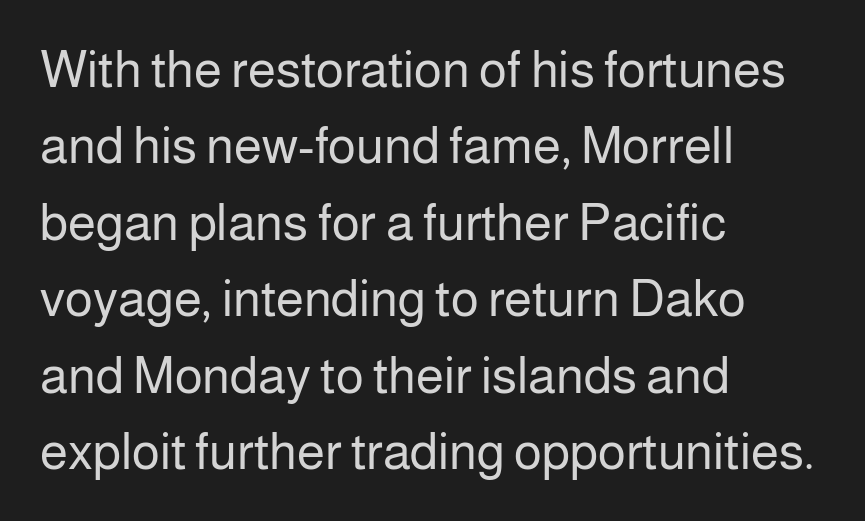
{"serif": "no", "italic": "no", "bold": "no", "weight": "regular", "width": "normal", "stroke_contrast": "low", "x_height": "medium", "monospaced": "no", "underline": "no", "align": "left", "line_spacing": "normal", "line_spacing_ratio": 1.5, "letter_spacing": "normal", "letter_spacing_em": 0.0, "glyph_px": 51}
